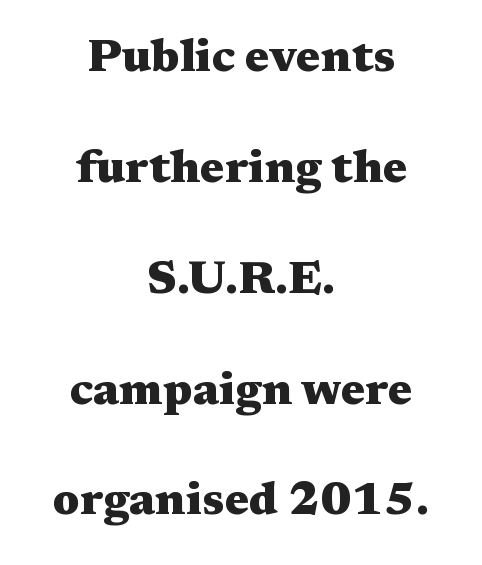
Q: Is the text bold? A: Yes.
Q: Is the text italic (slanted)? A: No, it is upright.
Q: Is the typeface a serif or a sans-serif typeface? A: Serif.
Q: Is the text underlined? A: No.
Q: How is the paragraph aligned? A: Centered.
Q: Is the spacing between letters normal or unusually wide? A: Normal.
Q: Is the spacing between lines tight, normal or loose? A: Loose.
Q: Width (condensed, normal, or wide)? A: Wide.
Q: Stroke contrast? A: Medium.
Q: x-height? A: Medium.
Q: Monospaced? A: No.
